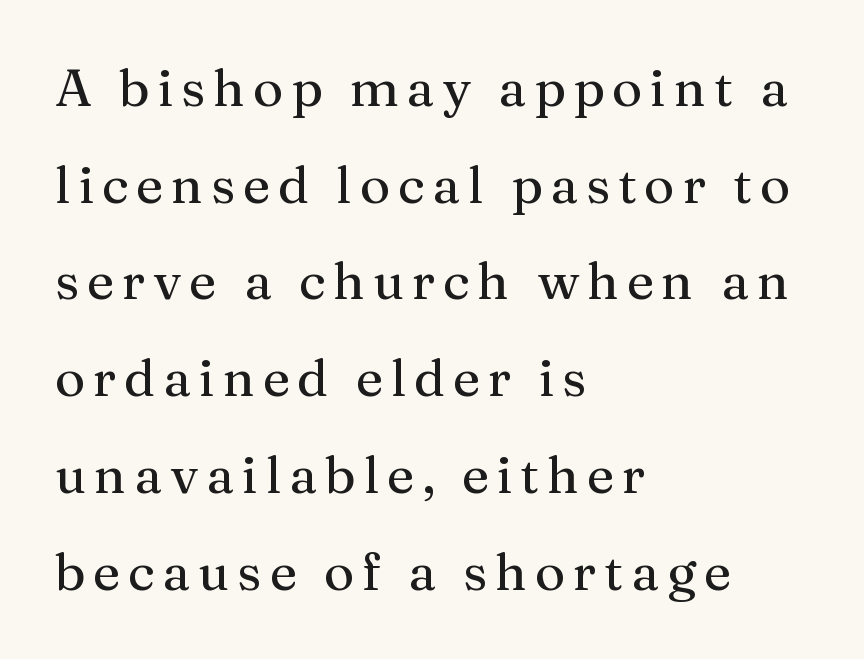
The text was rendered using a seriffed face with decorative stroke endings. No italicization has been applied; the sample stays upright. The paragraph has a hard left edge and a soft right edge. Honestly, there is no underline to notice here at all.
